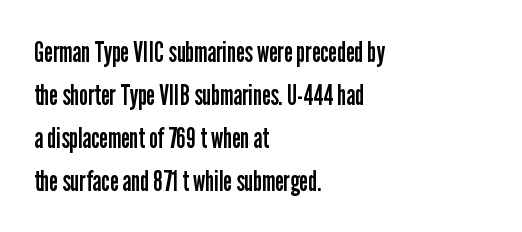
Q: Is the text bold? A: No.
Q: Is the text italic (slanted)? A: No, it is upright.
Q: Is the typeface a serif or a sans-serif typeface? A: Sans-serif.
Q: Is the text underlined? A: No.
Q: How is the paragraph aligned? A: Left-aligned.
Q: Is the spacing between letters normal or unusually wide? A: Normal.
Q: Is the spacing between lines tight, normal or loose? A: Normal.
Q: Width (condensed, normal, or wide)? A: Condensed.
Q: Stroke contrast? A: Low.
Q: x-height? A: Medium.
Q: Monospaced? A: No.
